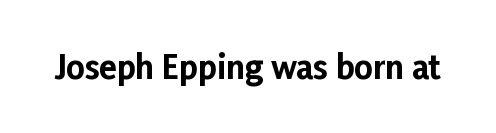
Q: Is the text bold? A: Yes.
Q: Is the text italic (slanted)? A: No, it is upright.
Q: Is the typeface a serif or a sans-serif typeface? A: Sans-serif.
Q: Is the text underlined? A: No.
Q: Is the spacing between letters normal or unusually wide? A: Normal.
Q: Width (condensed, normal, or wide)? A: Normal.
Q: Stroke contrast? A: Low.
Q: x-height? A: Medium.
Q: Monospaced? A: No.
